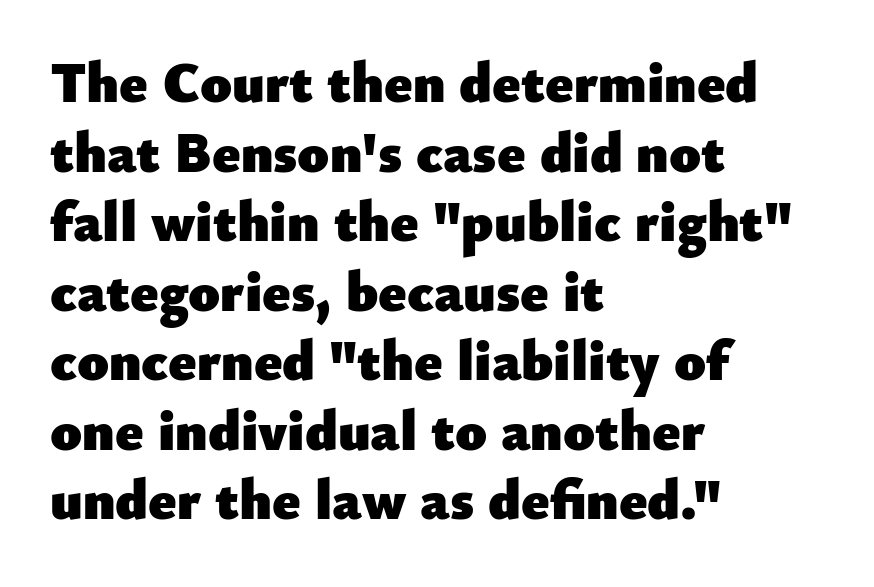
The image shows 57 px heavy sans-serif type, upright; set left-aligned, line spacing 1.22x, normal letter spacing, not underlined; low stroke contrast and a small x-height.
